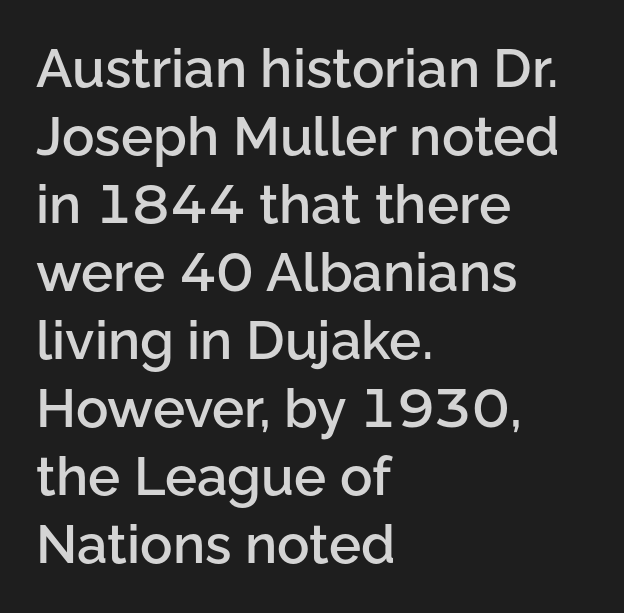
{"serif": "no", "italic": "no", "bold": "semi", "weight": "semibold", "width": "normal", "stroke_contrast": "low", "x_height": "medium", "monospaced": "no", "underline": "no", "align": "left", "line_spacing": "normal", "line_spacing_ratio": 1.26, "letter_spacing": "normal", "letter_spacing_em": 0.0, "glyph_px": 54}
